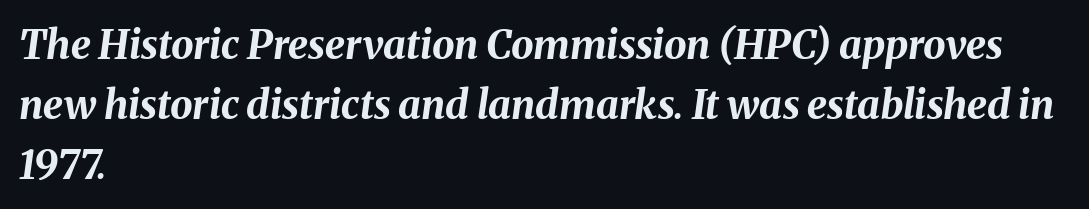
The image shows 40 px bold type, italic (leaning right); set left-aligned, normal line spacing (1.5x), normal letter spacing, not underlined; medium stroke contrast and a medium x-height.
